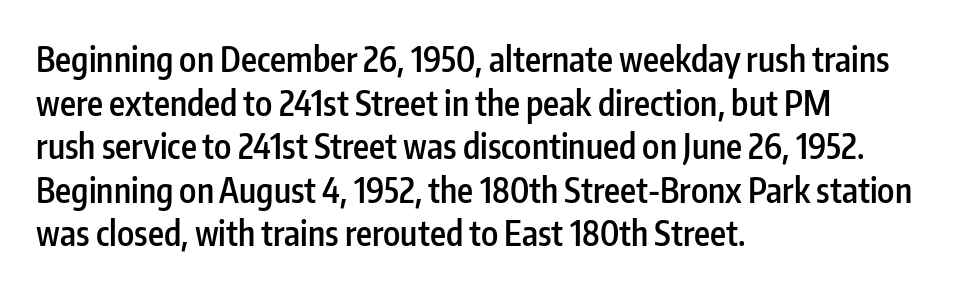
{"serif": "no", "italic": "no", "bold": "semi", "weight": "semibold", "width": "condensed", "stroke_contrast": "low", "x_height": "medium", "monospaced": "no", "underline": "no", "align": "left", "line_spacing": "normal", "line_spacing_ratio": 1.28, "letter_spacing": "normal", "letter_spacing_em": 0.0, "glyph_px": 34}
